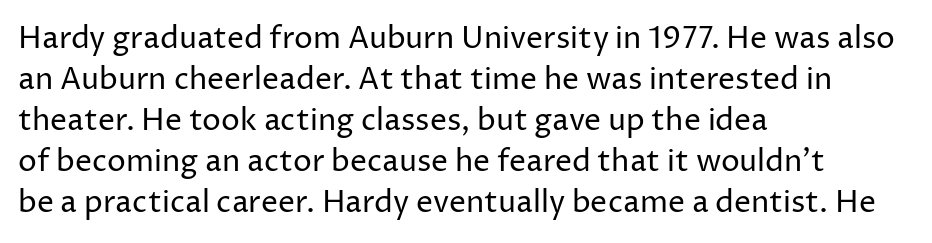
The image shows 30 px regular-weight sans-serif type, upright; set left-aligned, normal line spacing (1.37x), normal letter spacing, not underlined; low stroke contrast and a medium x-height.
